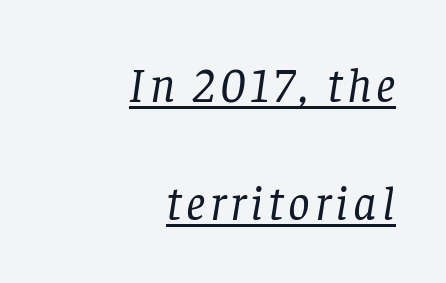
Q: Is the text bold? A: No.
Q: Is the text italic (slanted)? A: Yes, it leans right by about 8 degrees.
Q: Is the typeface a serif or a sans-serif typeface? A: Serif.
Q: Is the text underlined? A: Yes.
Q: How is the paragraph aligned? A: Right-aligned.
Q: Is the spacing between lines tight, normal or loose? A: Loose.
Q: Width (condensed, normal, or wide)? A: Normal.
Q: Stroke contrast? A: Low.
Q: x-height? A: Large.
Q: Monospaced? A: No.
